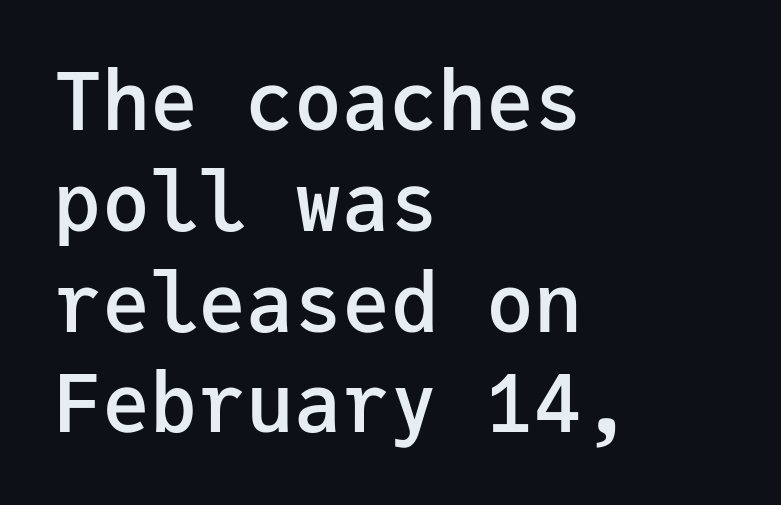
Q: Is the text bold? A: Semi-bold.
Q: Is the text italic (slanted)? A: No, it is upright.
Q: Is the typeface a serif or a sans-serif typeface? A: Sans-serif.
Q: Is the text underlined? A: No.
Q: How is the paragraph aligned? A: Left-aligned.
Q: Is the spacing between letters normal or unusually wide? A: Normal.
Q: Is the spacing between lines tight, normal or loose? A: Normal.
Q: Width (condensed, normal, or wide)? A: Normal.
Q: Stroke contrast? A: Low.
Q: x-height? A: Medium.
Q: Monospaced? A: Yes.
